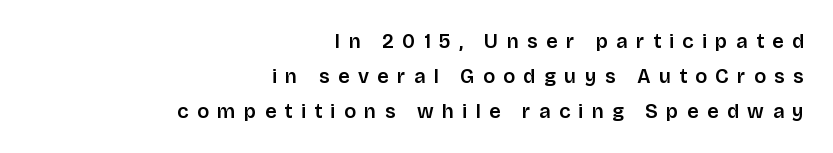
The image shows 20 px text type, upright; set right-aligned, line spacing 1.74x, unusually wide letter spacing (+0.42 em), not underlined.
